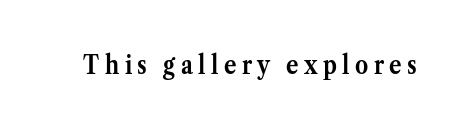
Q: Is the text bold? A: Yes.
Q: Is the text italic (slanted)? A: No, it is upright.
Q: Is the text underlined? A: No.
Q: Is the spacing between letters normal or unusually wide? A: Unusually wide.
